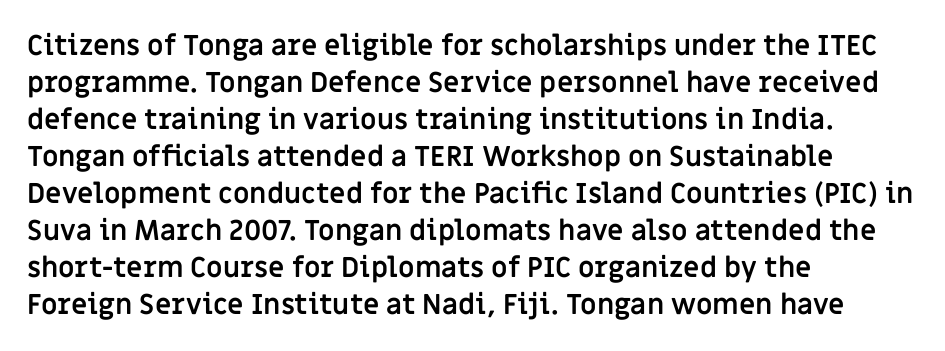
{"serif": "no", "italic": "no", "bold": "yes", "weight": "semibold", "width": "normal", "stroke_contrast": "low", "x_height": "large", "monospaced": "no", "underline": "no", "align": "left", "line_spacing": "normal", "line_spacing_ratio": 1.32, "letter_spacing": "normal", "letter_spacing_em": 0.0, "glyph_px": 28}
